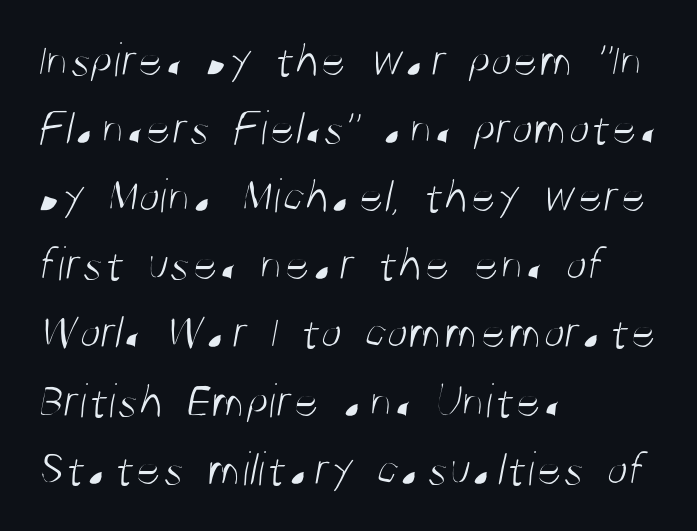
The image shows 49 px light, condensed sans-serif type; set left-aligned, normal line spacing (1.39x), normal letter spacing, not underlined; medium stroke contrast and a large x-height.
